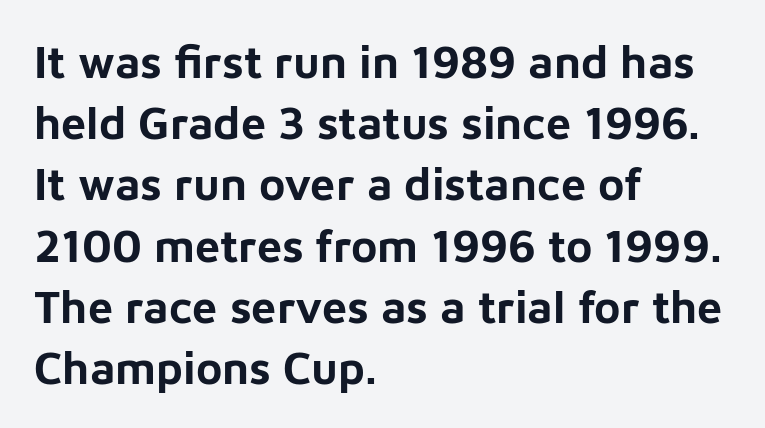
The image shows 45 px bold sans-serif type, upright; set left-aligned, normal line spacing (1.36x), normal letter spacing, not underlined; low stroke contrast and a medium x-height.
